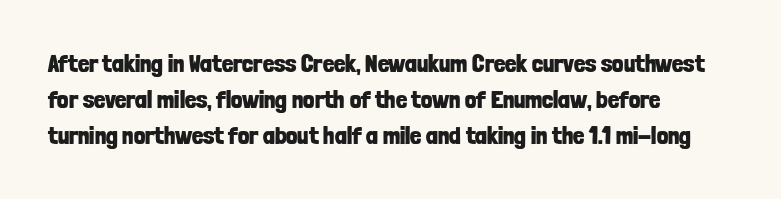
{"italic": "no", "bold": "yes", "underline": "no", "align": "left", "line_spacing": "normal", "line_spacing_ratio": 1.45, "letter_spacing": "normal", "letter_spacing_em": 0.0, "glyph_px": 25}
